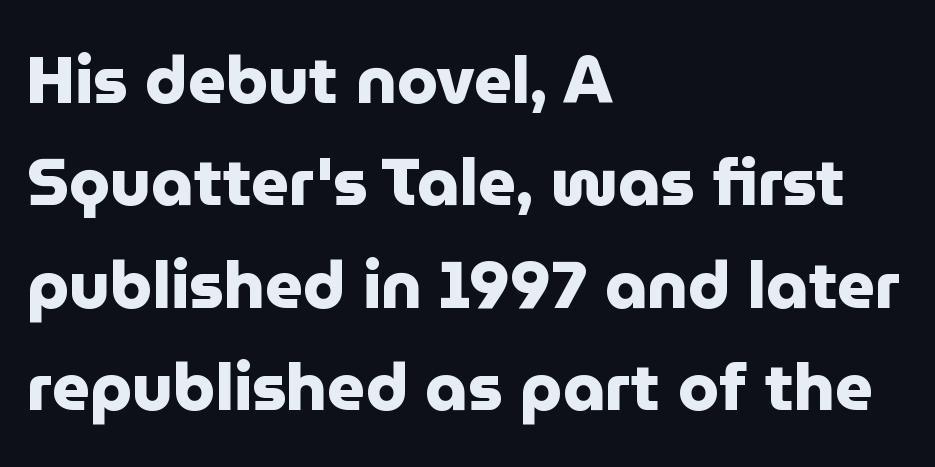
The image shows 66 px heavy sans-serif type, upright; set left-aligned, normal line spacing (1.55x), normal letter spacing, not underlined; low stroke contrast and a medium x-height.
